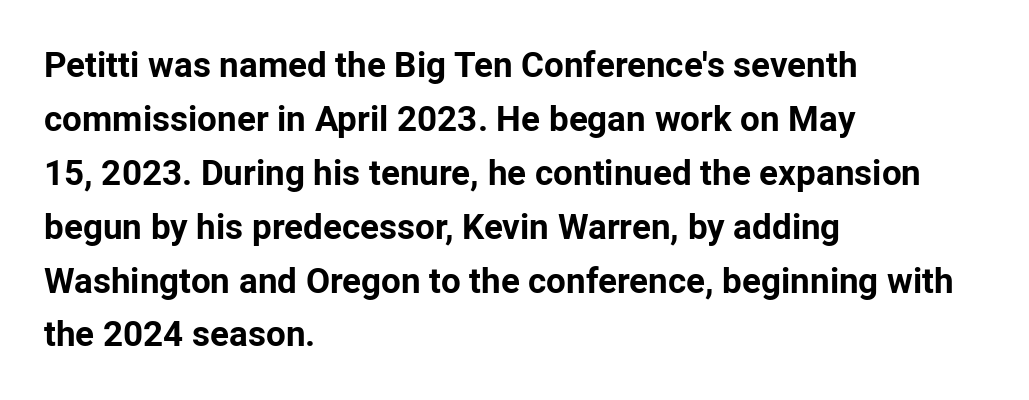
Q: Is the text bold? A: Yes.
Q: Is the text italic (slanted)? A: No, it is upright.
Q: Is the typeface a serif or a sans-serif typeface? A: Sans-serif.
Q: Is the text underlined? A: No.
Q: How is the paragraph aligned? A: Left-aligned.
Q: Is the spacing between letters normal or unusually wide? A: Normal.
Q: Is the spacing between lines tight, normal or loose? A: Normal.
Q: Width (condensed, normal, or wide)? A: Normal.
Q: Stroke contrast? A: Low.
Q: x-height? A: Medium.
Q: Monospaced? A: No.
